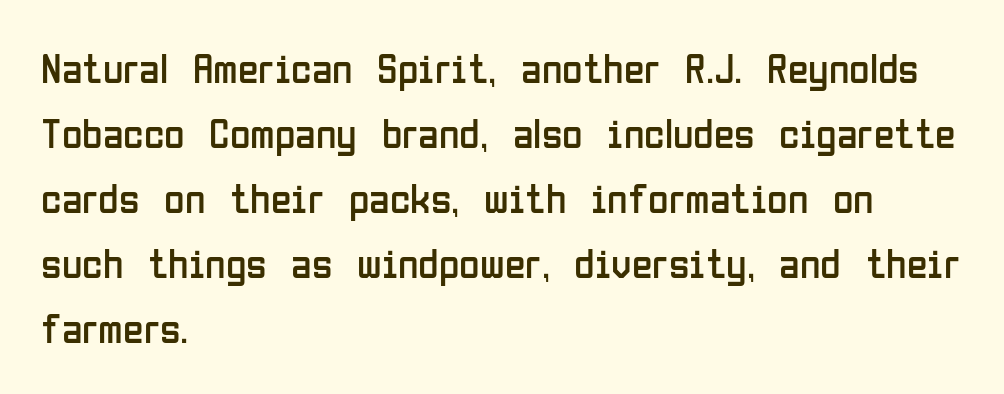
Honestly, the row spacing looks completely unremarkable. Is this a fixed-width face? No — the glyphs have proportional, varying widths. This is not heavy type; no bold has been used. Examine the stroke ends and you'll find no serifs.
